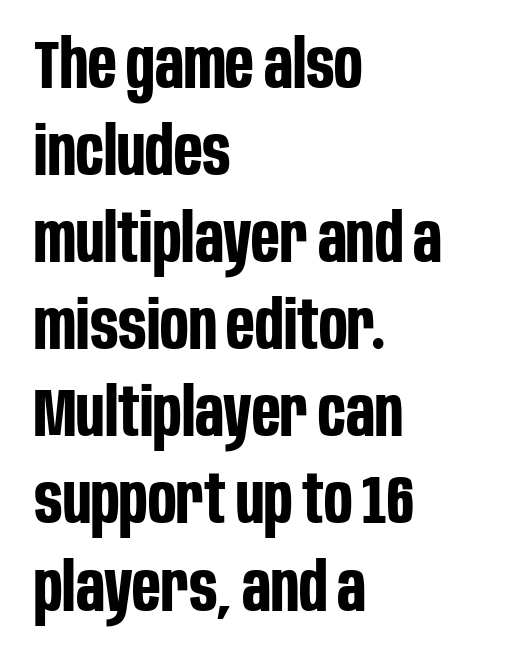
In CSS terms this would be text-align: left. The strip under each line holds only bare page. Unlike a traditional serif, this face leaves its strokes unadorned. Here the glyphs are tracked normally, forming tight word shapes.
